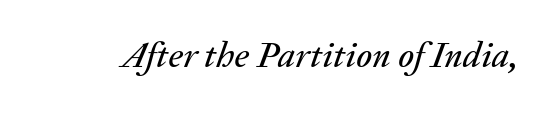
Does extra space separate the letters? No, they use regular spacing. The glyphs look as if they've been sheared to an angle. Descenders are the only things crossing below the line. The passage shown is typed in a proportional face where columns would drift.
